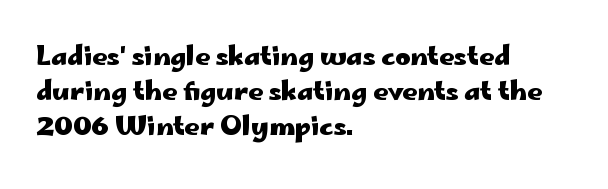
Spacing between characters is what you'd get straight out of the box. If you drew a line through each stem, it would be perfectly vertical. Which margin do the lines hug? The left one — the right edge is uneven. Leading: standard. Is the type bold? Yes — the strokes are clearly thick and heavy.
